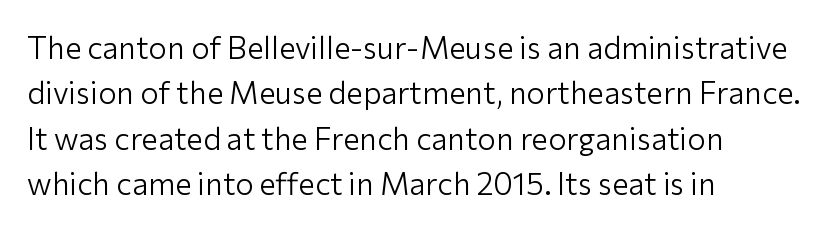
Vertical strokes here are truly vertical. Honestly, the row spacing looks completely unremarkable. What kind of face is this? One without serifs — a sans. The rendering uses natural spacing where letterforms have individual widths. A light-to-regular cut is what we see here.
